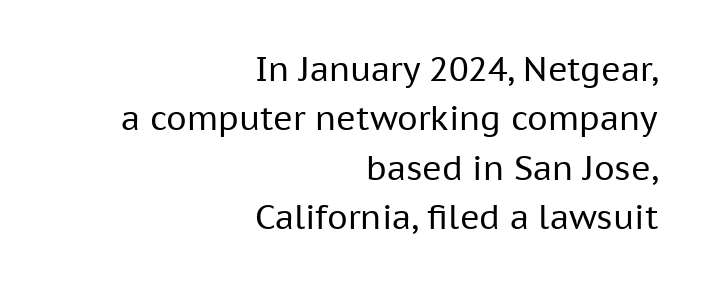
Unlike a traditional serif, this face leaves its strokes unadorned. Proportional: the letters do not fall into vertical columns. Quick note: not italic, upright. In CSS terms this would be text-align: right. The space between consecutive lines is moderate.
